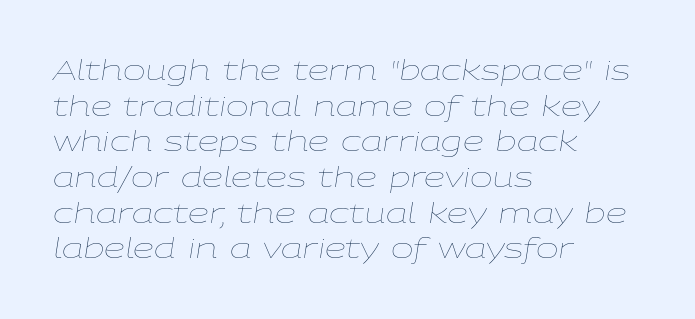
The image shows 27 px text type, italic (leaning right); set left-aligned, normal line spacing (1.32x), normal letter spacing, not underlined.
